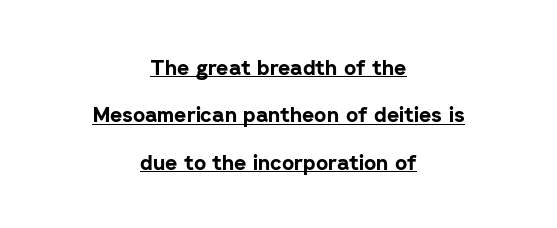
A great deal of white space separates one row of letters from the next. Caption: lettering with a line underneath. Casual observation: everything's sitting right in the middle. Each word holds together tightly as a unit, with standard inter-letter gaps.
